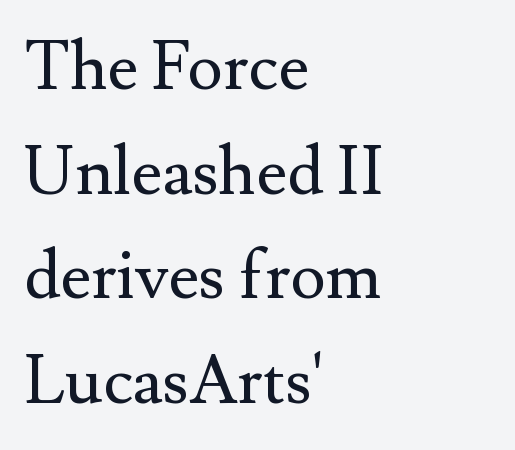
The image shows 67 px regular-weight serif type, upright; set left-aligned, normal line spacing (1.56x), normal letter spacing, not underlined; medium stroke contrast and a small x-height.
